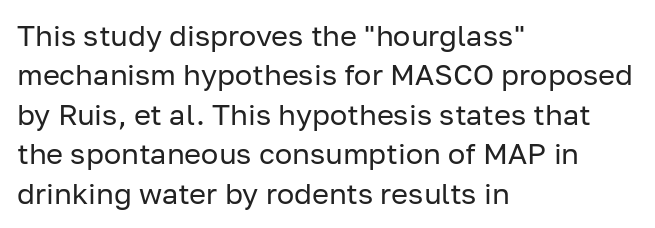
Q: Is the text bold? A: No.
Q: Is the text italic (slanted)? A: No, it is upright.
Q: Is the typeface a serif or a sans-serif typeface? A: Sans-serif.
Q: Is the text underlined? A: No.
Q: How is the paragraph aligned? A: Left-aligned.
Q: Is the spacing between letters normal or unusually wide? A: Normal.
Q: Is the spacing between lines tight, normal or loose? A: Normal.
Q: Width (condensed, normal, or wide)? A: Normal.
Q: Stroke contrast? A: Low.
Q: x-height? A: Medium.
Q: Monospaced? A: No.
